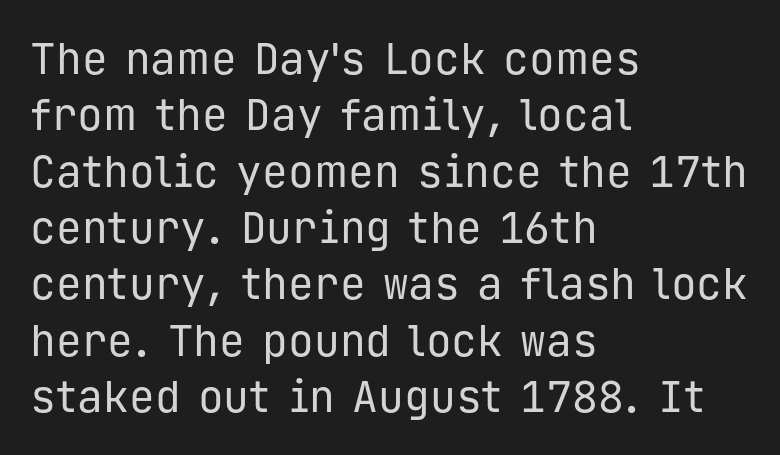
The image shows 43 px regular-weight sans-serif type, upright, monospaced; set left-aligned, normal line spacing (1.31x), normal letter spacing, not underlined; low stroke contrast and a medium x-height.
